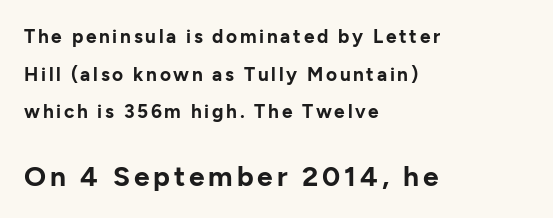
Q: Is the text bold? A: Yes.
Q: Is the text italic (slanted)? A: No, it is upright.
Q: Is the typeface a serif or a sans-serif typeface? A: Sans-serif.
Q: Is the text underlined? A: No.
Q: How is the paragraph aligned? A: Left-aligned.
Q: Is the spacing between lines tight, normal or loose? A: Loose.
Q: Which block of text is set in a larger size, the first (top) or the second (bottom)? A: The second (bottom) one.
Q: Width (condensed, normal, or wide)? A: Normal.
Q: Stroke contrast? A: Low.
Q: x-height? A: Medium.
Q: Monospaced? A: No.
